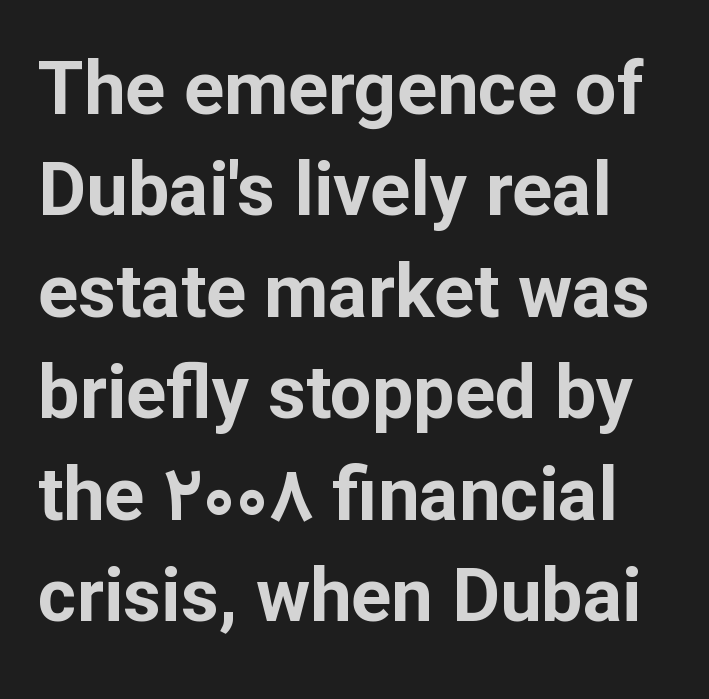
{"serif": "no", "italic": "no", "bold": "yes", "weight": "bold", "width": "normal", "stroke_contrast": "low", "x_height": "medium", "monospaced": "no", "underline": "no", "line_spacing": "normal", "line_spacing_ratio": 1.37, "letter_spacing": "normal", "letter_spacing_em": 0.0, "glyph_px": 74}
